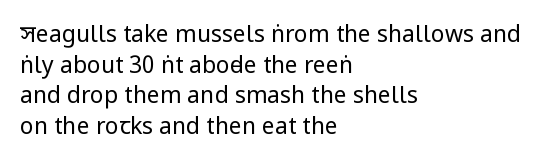
Q: Is the text bold? A: No.
Q: Is the text italic (slanted)? A: No, it is upright.
Q: Is the text underlined? A: No.
Q: How is the paragraph aligned? A: Left-aligned.
Q: Is the spacing between letters normal or unusually wide? A: Normal.
Q: Is the spacing between lines tight, normal or loose? A: Normal.
